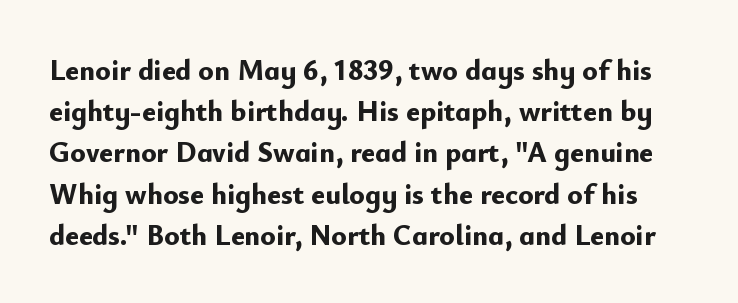
{"serif": "no", "italic": "no", "bold": "yes", "weight": "bold", "width": "normal", "stroke_contrast": "low", "x_height": "small", "monospaced": "no", "underline": "no", "line_spacing": "normal", "line_spacing_ratio": 1.42, "letter_spacing": "normal", "letter_spacing_em": 0.0, "glyph_px": 29}
